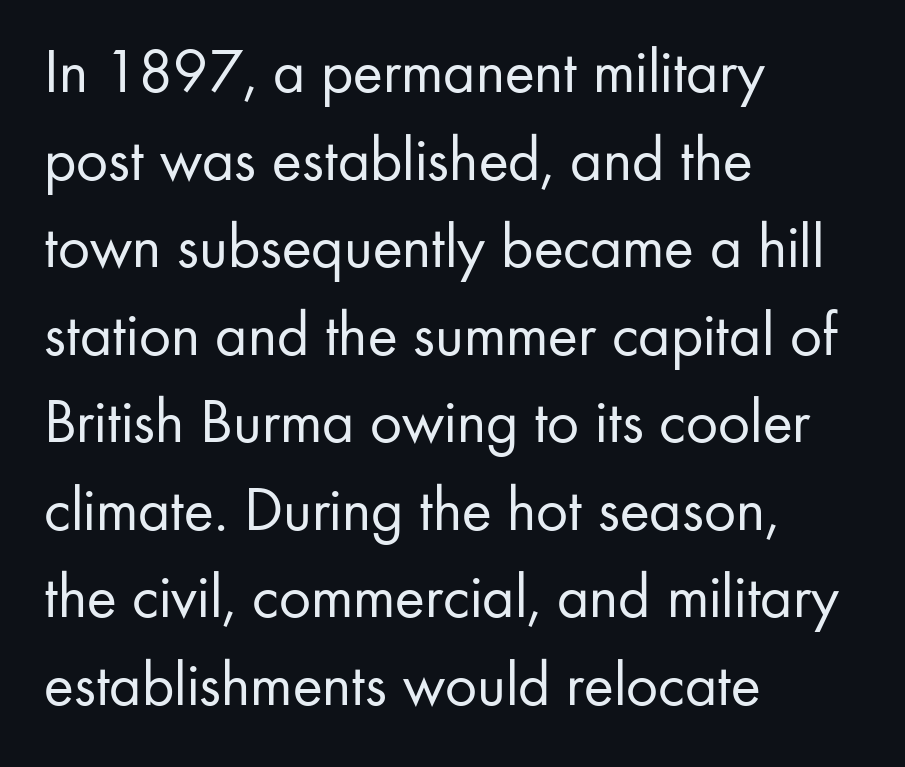
{"serif": "no", "italic": "no", "bold": "no", "weight": "regular", "width": "normal", "stroke_contrast": "low", "x_height": "small", "monospaced": "no", "underline": "no", "align": "left", "line_spacing": "normal", "line_spacing_ratio": 1.39, "letter_spacing": "normal", "letter_spacing_em": 0.0, "glyph_px": 63}
